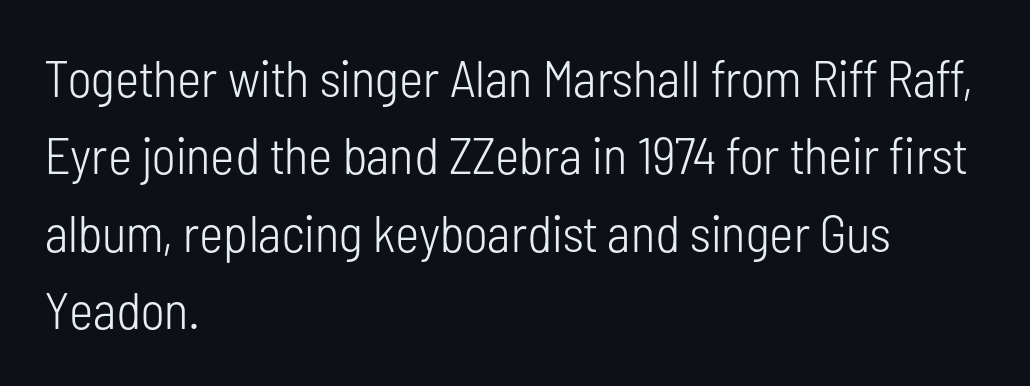
{"serif": "no", "italic": "no", "bold": "no", "weight": "light", "width": "condensed", "stroke_contrast": "low", "x_height": "medium", "monospaced": "no", "underline": "no", "align": "left", "line_spacing": "normal", "line_spacing_ratio": 1.49, "letter_spacing": "normal", "letter_spacing_em": 0.0, "glyph_px": 52}
